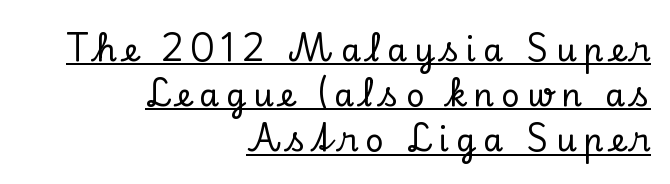
Q: Is the text italic (slanted)? A: No, it is upright.
Q: Is the text underlined? A: Yes.
Q: How is the paragraph aligned? A: Right-aligned.
Q: Is the spacing between letters normal or unusually wide? A: Unusually wide.
Q: Is the spacing between lines tight, normal or loose? A: Normal.
Q: Width (condensed, normal, or wide)? A: Normal.
Q: Stroke contrast? A: Low.
Q: x-height? A: Small.
Q: Monospaced? A: No.
